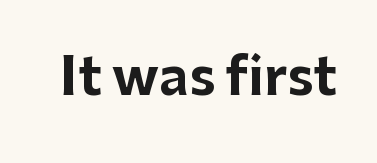
The image shows 51 px bold sans-serif type, upright; set normal letter spacing, not underlined; low stroke contrast and a medium x-height.
